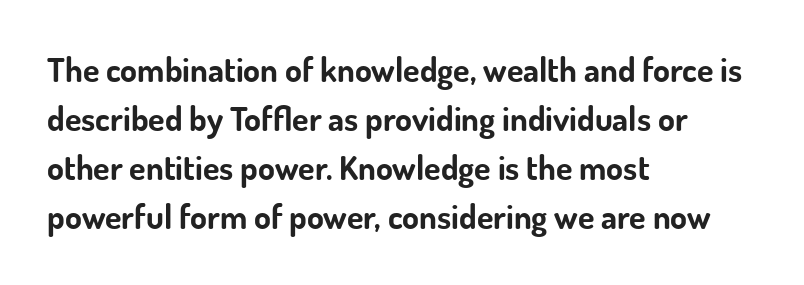
The image shows 34 px bold sans-serif type, upright; set left-aligned, normal line spacing (1.44x), normal letter spacing, not underlined; low stroke contrast and a small x-height.
